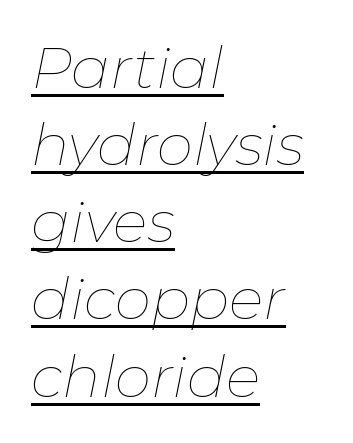
Q: Is the text bold? A: No.
Q: Is the text italic (slanted)? A: Yes, it leans right by about 11 degrees.
Q: Is the text underlined? A: Yes.
Q: How is the paragraph aligned? A: Left-aligned.
Q: Is the spacing between letters normal or unusually wide? A: Normal.
Q: Is the spacing between lines tight, normal or loose? A: Normal.
Q: Width (condensed, normal, or wide)? A: Normal.
Q: Stroke contrast? A: Low.
Q: x-height? A: Medium.
Q: Monospaced? A: No.
